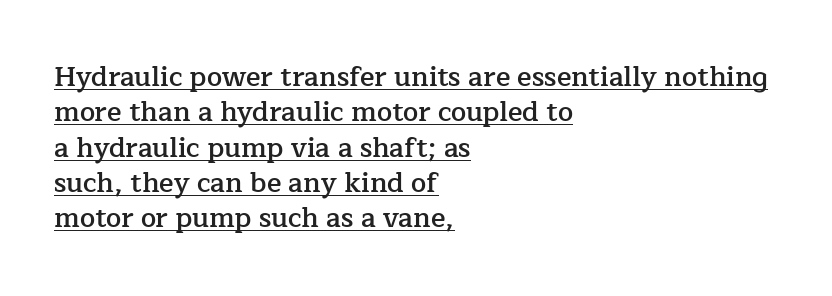
Q: Is the text bold? A: Semi-bold.
Q: Is the text italic (slanted)? A: No, it is upright.
Q: Is the text underlined? A: Yes.
Q: How is the paragraph aligned? A: Left-aligned.
Q: Is the spacing between letters normal or unusually wide? A: Normal.
Q: Is the spacing between lines tight, normal or loose? A: Normal.
